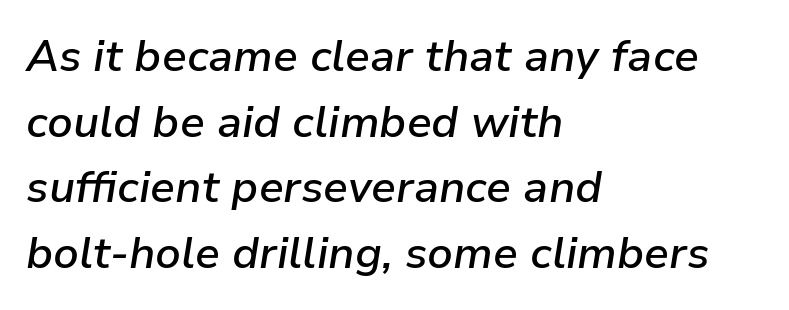
Q: Is the text bold? A: Semi-bold.
Q: Is the text italic (slanted)? A: Yes, it leans right by about 9 degrees.
Q: Is the text underlined? A: No.
Q: How is the paragraph aligned? A: Left-aligned.
Q: Is the spacing between letters normal or unusually wide? A: Normal.
Q: Is the spacing between lines tight, normal or loose? A: Normal.
Q: Width (condensed, normal, or wide)? A: Normal.
Q: Stroke contrast? A: Low.
Q: x-height? A: Medium.
Q: Monospaced? A: No.
